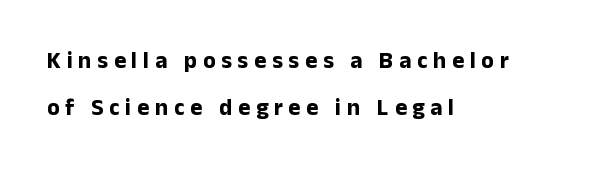
Q: Is the text bold? A: Yes.
Q: Is the text italic (slanted)? A: No, it is upright.
Q: Is the text underlined? A: No.
Q: How is the paragraph aligned? A: Left-aligned.
Q: Is the spacing between letters normal or unusually wide? A: Unusually wide.
Q: Is the spacing between lines tight, normal or loose? A: Loose.
